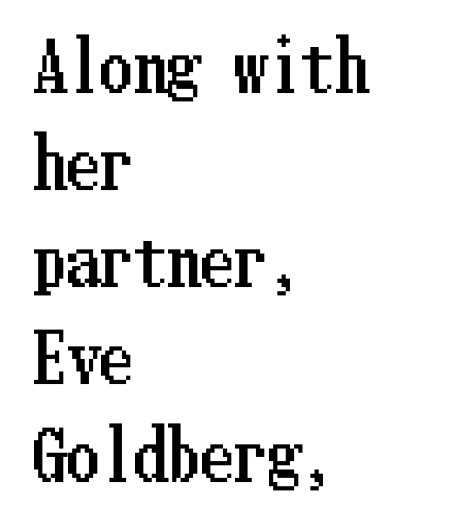
Q: Is the text italic (slanted)? A: No, it is upright.
Q: Is the text underlined? A: No.
Q: How is the paragraph aligned? A: Left-aligned.
Q: Is the spacing between letters normal or unusually wide? A: Normal.
Q: Is the spacing between lines tight, normal or loose? A: Normal.
Q: Width (condensed, normal, or wide)? A: Condensed.
Q: Stroke contrast? A: Low.
Q: x-height? A: Medium.
